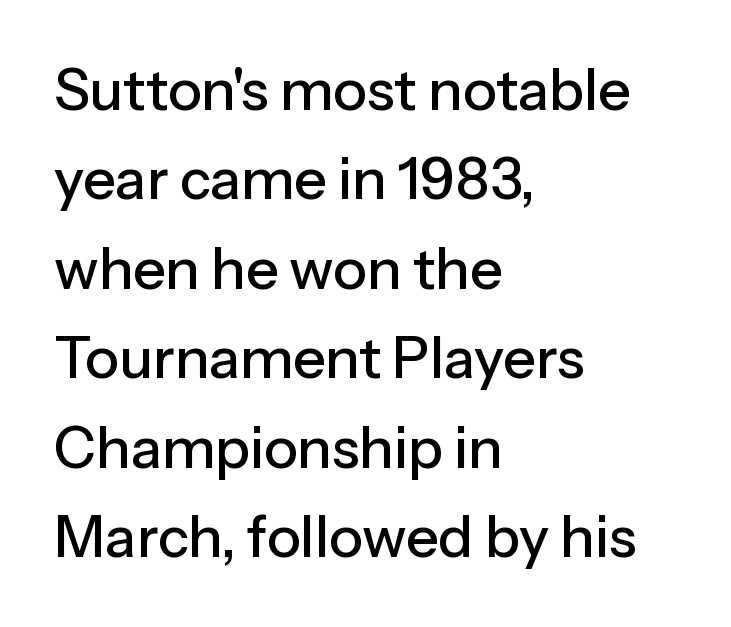
Q: Is the text italic (slanted)? A: No, it is upright.
Q: Is the typeface a serif or a sans-serif typeface? A: Sans-serif.
Q: Is the text underlined? A: No.
Q: How is the paragraph aligned? A: Left-aligned.
Q: Is the spacing between letters normal or unusually wide? A: Normal.
Q: Is the spacing between lines tight, normal or loose? A: Normal.
Q: Width (condensed, normal, or wide)? A: Normal.
Q: Stroke contrast? A: Low.
Q: x-height? A: Medium.
Q: Monospaced? A: No.
